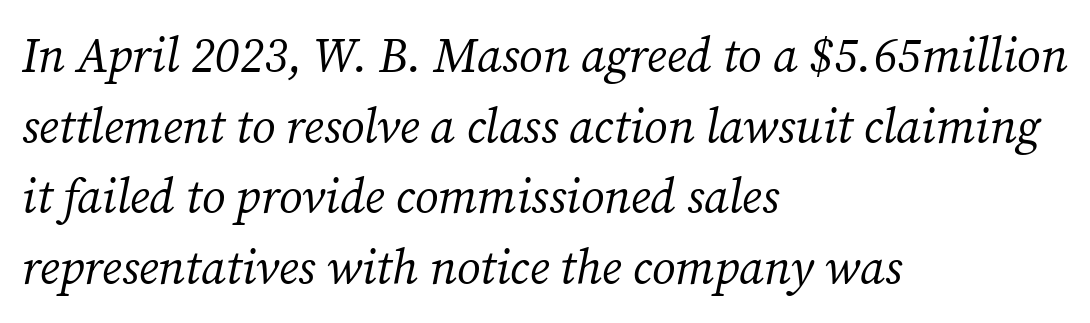
The image shows 48 px regular-weight serif type, italic (leaning right); set left-aligned, normal line spacing (1.47x), normal letter spacing, not underlined; medium stroke contrast and a medium x-height.
